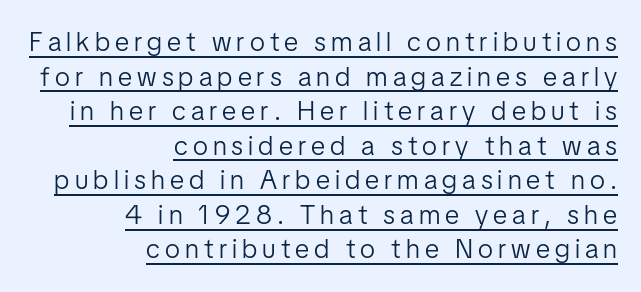
{"italic": "no", "bold": "no", "underline": "yes", "align": "right", "line_spacing": "normal", "line_spacing_ratio": 1.28, "glyph_px": 27}
